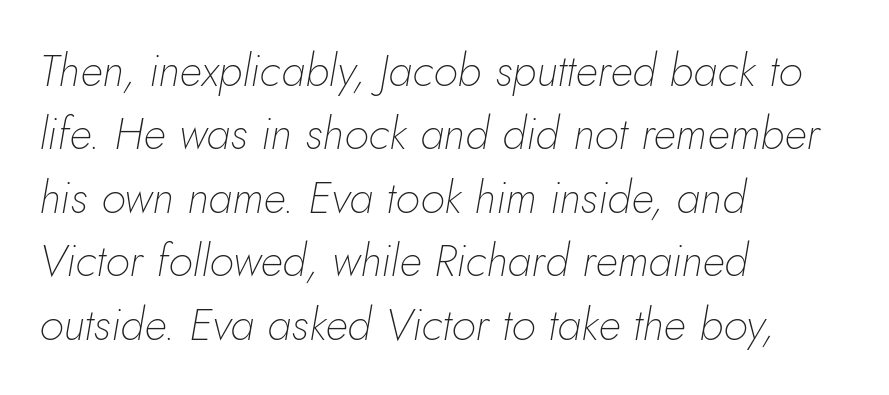
Words appear dense and cohesive because spacing is normal. Posture: slanted. Notice how the passage keeps a crisp vertical edge on the left only. Weight class: somewhere from thin through regular. Reading down the column, the eye jumps a familiar distance to each next line. The space directly below the letters is spotless.
